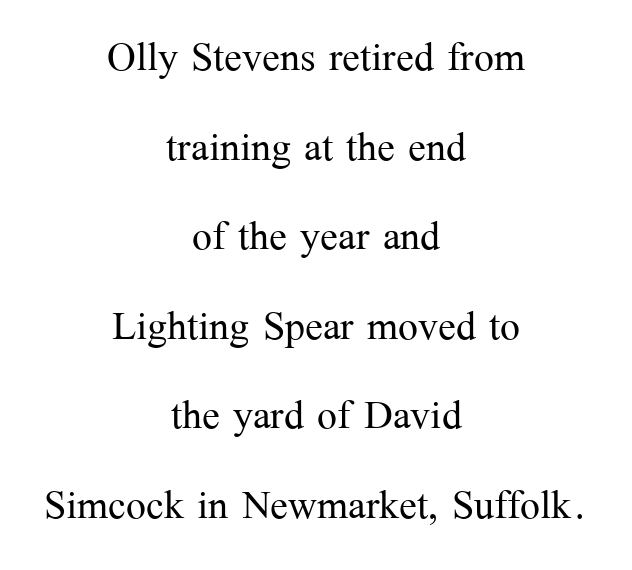
Q: Is the text bold? A: No.
Q: Is the text italic (slanted)? A: No, it is upright.
Q: Is the typeface a serif or a sans-serif typeface? A: Serif.
Q: Is the text underlined? A: No.
Q: How is the paragraph aligned? A: Centered.
Q: Is the spacing between letters normal or unusually wide? A: Normal.
Q: Is the spacing between lines tight, normal or loose? A: Normal.
Q: Width (condensed, normal, or wide)? A: Normal.
Q: Stroke contrast? A: Medium.
Q: x-height? A: Medium.
Q: Monospaced? A: No.
